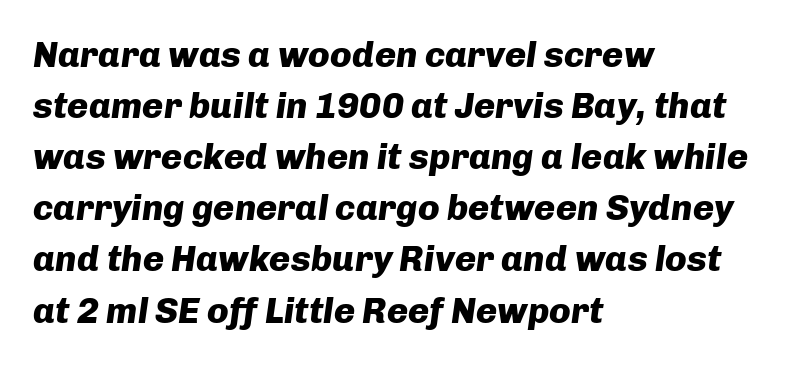
Q: Is the text bold? A: Yes.
Q: Is the text italic (slanted)? A: Yes, it leans right by about 8 degrees.
Q: Is the text underlined? A: No.
Q: How is the paragraph aligned? A: Left-aligned.
Q: Is the spacing between letters normal or unusually wide? A: Normal.
Q: Is the spacing between lines tight, normal or loose? A: Normal.
Q: Width (condensed, normal, or wide)? A: Normal.
Q: Stroke contrast? A: Low.
Q: x-height? A: Medium.
Q: Monospaced? A: No.
